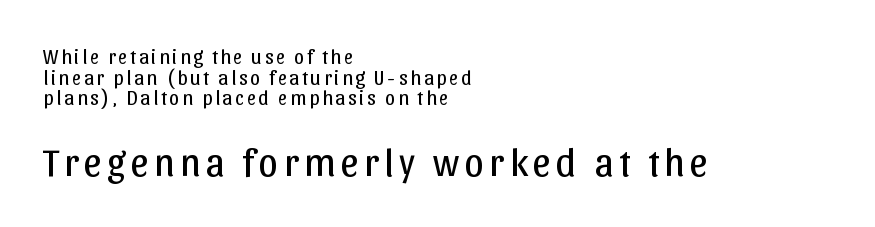
Q: Is the text bold? A: No.
Q: Is the text italic (slanted)? A: No, it is upright.
Q: Is the typeface a serif or a sans-serif typeface? A: Sans-serif.
Q: Is the text underlined? A: No.
Q: How is the paragraph aligned? A: Left-aligned.
Q: Is the spacing between lines tight, normal or loose? A: Tight.
Q: Which block of text is set in a larger size, the first (top) or the second (bottom)? A: The second (bottom) one.
Q: Width (condensed, normal, or wide)? A: Normal.
Q: Stroke contrast? A: Low.
Q: x-height? A: Medium.
Q: Monospaced? A: No.
